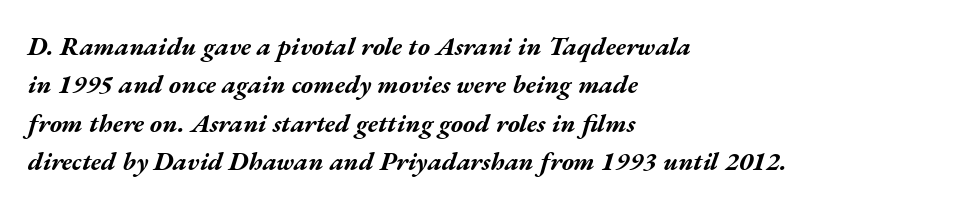
This sample uses plain, unmodified letter spacing. Each glyph is drawn with heavy, bold strokes. The glyphs are unaccompanied by any horizontal stroke below them. All the whitespace from short lines collects on the right. The face used here has a pronounced slope to its letters.
